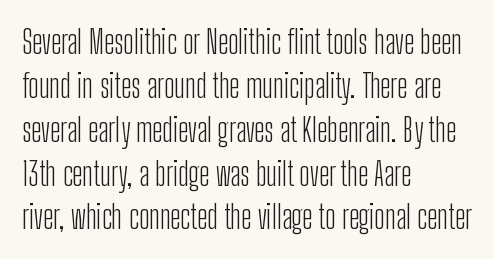
Has an underline been added? It has not. This rendering employs a face without finishing strokes, i.e., a sans-serif. The letters stand upright; this is a roman face. The cut favours lightness, reaching ordinary text weight at its darkest. Whoever set this chose a conventional vertical rhythm. This rendering uses left alignment, leaving the right contour irregular.
